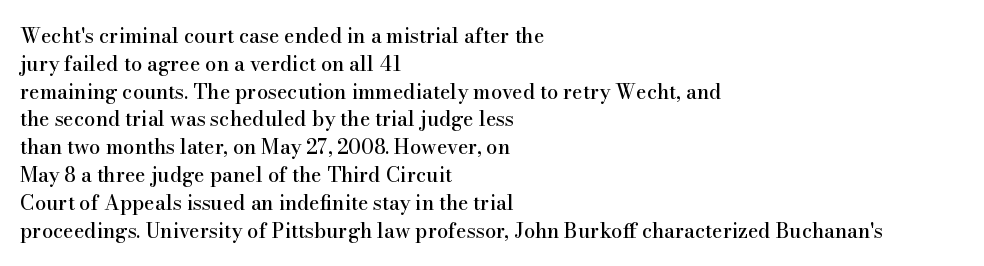
{"italic": "no", "underline": "no", "align": "left", "line_spacing": "normal", "line_spacing_ratio": 1.39, "letter_spacing": "normal", "letter_spacing_em": 0.0, "glyph_px": 20}
